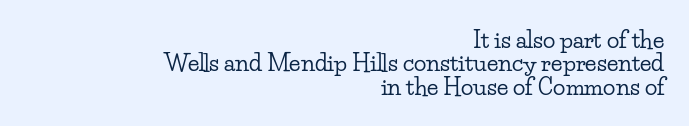
Q: Is the text italic (slanted)? A: No, it is upright.
Q: Is the text underlined? A: No.
Q: How is the paragraph aligned? A: Right-aligned.
Q: Is the spacing between letters normal or unusually wide? A: Normal.
Q: Is the spacing between lines tight, normal or loose? A: Tight.
